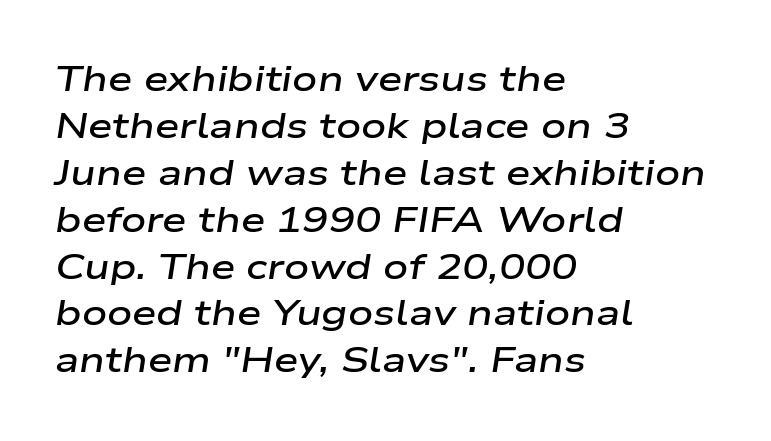
Q: Is the text bold? A: Semi-bold.
Q: Is the text italic (slanted)? A: Yes, it leans right by about 9 degrees.
Q: Is the text underlined? A: No.
Q: How is the paragraph aligned? A: Left-aligned.
Q: Is the spacing between letters normal or unusually wide? A: Normal.
Q: Is the spacing between lines tight, normal or loose? A: Normal.
Q: Width (condensed, normal, or wide)? A: Wide.
Q: Stroke contrast? A: Low.
Q: x-height? A: Medium.
Q: Monospaced? A: No.
